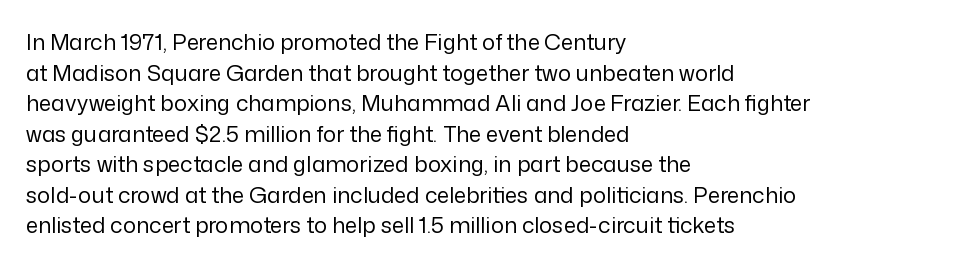
Q: Is the text bold? A: No.
Q: Is the text italic (slanted)? A: No, it is upright.
Q: Is the text underlined? A: No.
Q: How is the paragraph aligned? A: Left-aligned.
Q: Is the spacing between letters normal or unusually wide? A: Normal.
Q: Is the spacing between lines tight, normal or loose? A: Normal.
